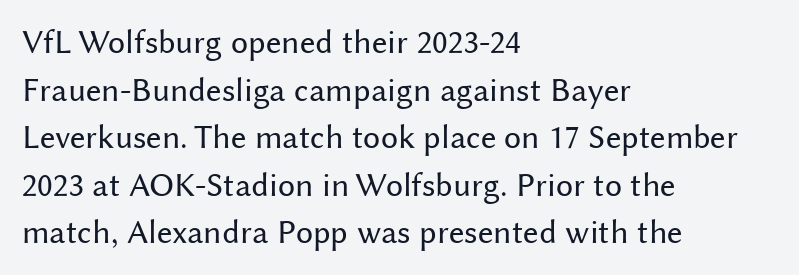
{"serif": "no", "italic": "no", "bold": "no", "weight": "regular", "width": "normal", "stroke_contrast": "medium", "x_height": "medium", "monospaced": "no", "underline": "no", "align": "left", "line_spacing": "normal", "line_spacing_ratio": 1.4, "letter_spacing": "normal", "letter_spacing_em": 0.0, "glyph_px": 34}
